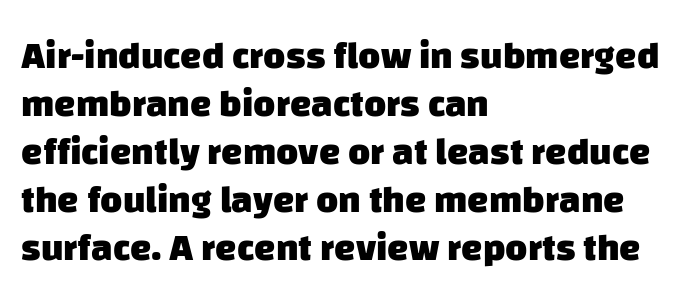
Q: Is the text bold? A: Yes.
Q: Is the typeface a serif or a sans-serif typeface? A: Sans-serif.
Q: Is the text underlined? A: No.
Q: How is the paragraph aligned? A: Left-aligned.
Q: Is the spacing between letters normal or unusually wide? A: Normal.
Q: Is the spacing between lines tight, normal or loose? A: Normal.
Q: Width (condensed, normal, or wide)? A: Normal.
Q: Stroke contrast? A: Low.
Q: x-height? A: Large.
Q: Monospaced? A: No.
